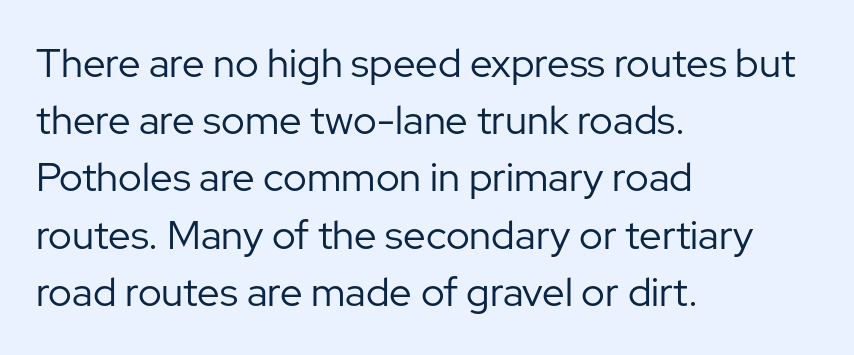
{"serif": "no", "italic": "no", "bold": "no", "weight": "regular", "width": "normal", "stroke_contrast": "low", "x_height": "medium", "monospaced": "no", "underline": "no", "align": "left", "line_spacing": "normal", "line_spacing_ratio": 1.43, "letter_spacing": "normal", "letter_spacing_em": 0.0, "glyph_px": 40}
